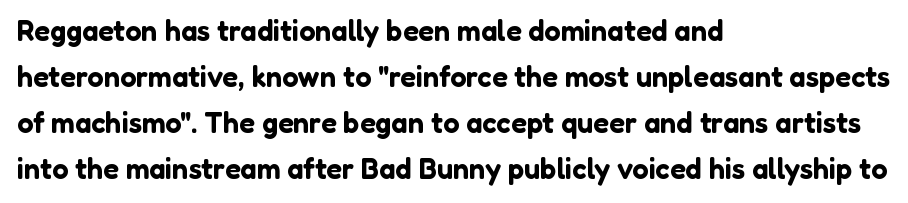
{"serif": "no", "italic": "no", "width": "normal", "stroke_contrast": "low", "x_height": "medium", "monospaced": "no", "underline": "no", "align": "left", "line_spacing": "normal", "line_spacing_ratio": 1.59, "letter_spacing": "normal", "letter_spacing_em": 0.0, "glyph_px": 29}
